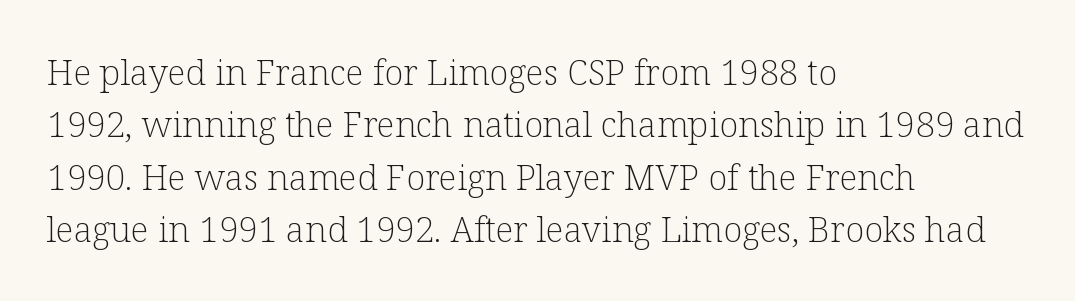
{"serif": "yes", "italic": "no", "bold": "no", "weight": "light", "width": "normal", "stroke_contrast": "low", "x_height": "medium", "monospaced": "no", "underline": "no", "align": "left", "line_spacing": "normal", "line_spacing_ratio": 1.5, "letter_spacing": "normal", "letter_spacing_em": 0.0, "glyph_px": 35}
